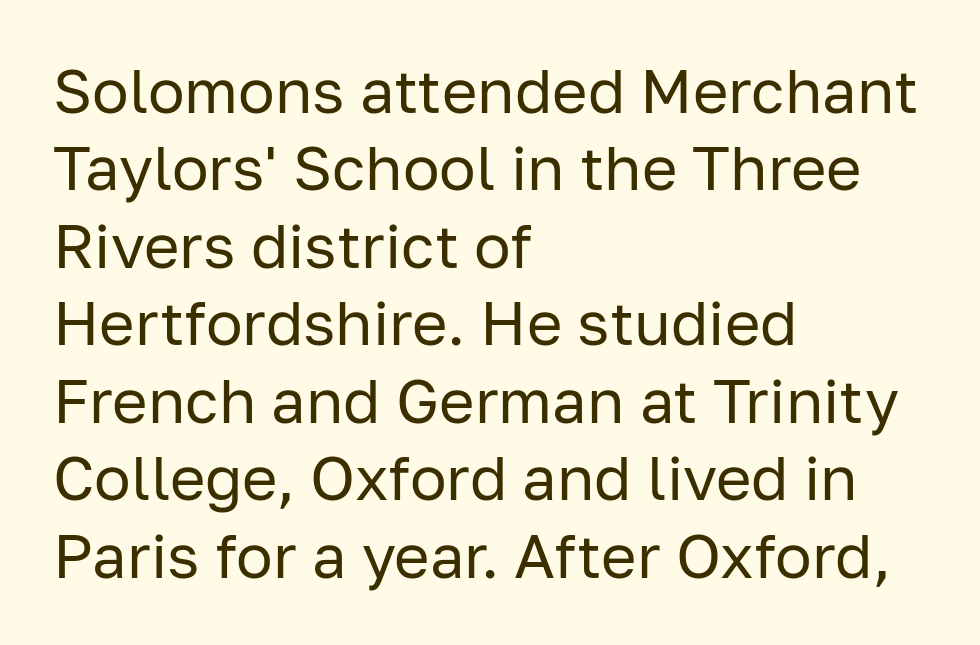
Q: Is the text bold? A: No.
Q: Is the text italic (slanted)? A: No, it is upright.
Q: Is the typeface a serif or a sans-serif typeface? A: Sans-serif.
Q: Is the text underlined? A: No.
Q: How is the paragraph aligned? A: Left-aligned.
Q: Is the spacing between letters normal or unusually wide? A: Normal.
Q: Is the spacing between lines tight, normal or loose? A: Normal.
Q: Width (condensed, normal, or wide)? A: Normal.
Q: Stroke contrast? A: Low.
Q: x-height? A: Medium.
Q: Monospaced? A: No.
